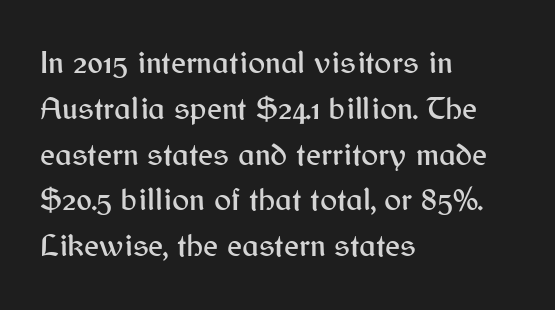
{"serif": "no", "italic": "no", "width": "normal", "stroke_contrast": "medium", "x_height": "medium", "monospaced": "no", "underline": "no", "align": "left", "line_spacing": "normal", "line_spacing_ratio": 1.43, "letter_spacing": "normal", "letter_spacing_em": 0.0, "glyph_px": 32}
